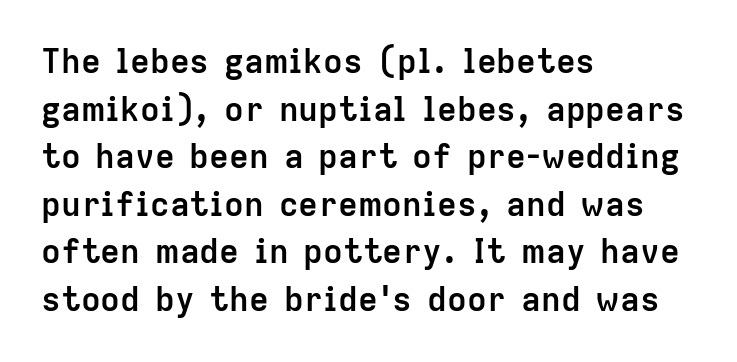
The image shows 33 px semibold sans-serif type, upright; set left-aligned, normal line spacing (1.44x), normal letter spacing, not underlined; low stroke contrast and a medium x-height.
